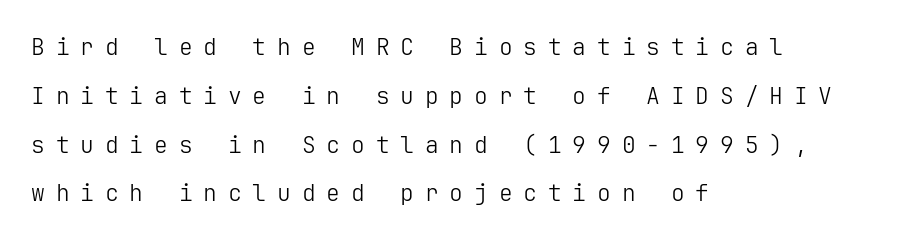
{"italic": "no", "bold": "no", "underline": "no", "align": "left", "line_spacing": "loose", "line_spacing_ratio": 2.12, "letter_spacing": "wide", "letter_spacing_em": 0.47, "glyph_px": 23}
